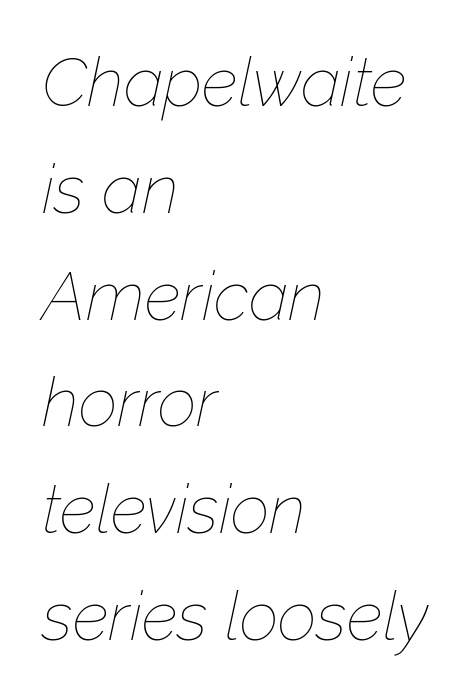
Every row of glyphs begins at an identical x-position on the left. Unmarked baselines from the first word to the last. The letterforms sit shoulder to shoulder at normal distance. The face used here has a pronounced slope to its letters. Each new line begins a customary step beneath the previous one. Each stroke keeps to a modest, everyday thickness or less.
